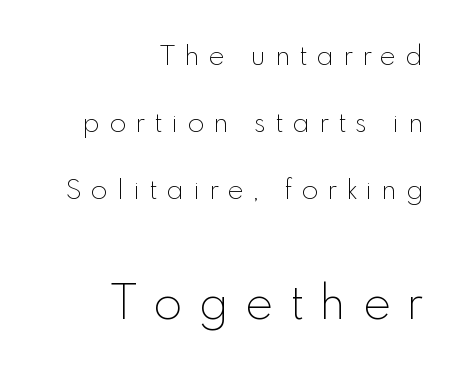
All the whitespace from short lines collects on the left. Look at the glyph heights: the lower group is clearly the bigger setting. Loose tracking; the words dissolve into strings of separated letters. Students, observe: this is what heavily led, spacious text looks like. Does the lettering tilt? It doesn't — this is upright. These lines are composed in type without serifs.
